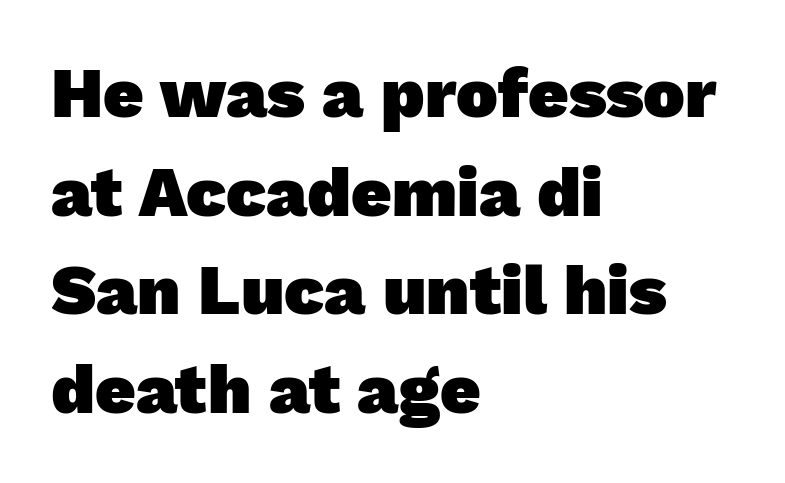
The image shows 70 px heavy sans-serif type; set left-aligned, normal line spacing (1.41x), normal letter spacing, not underlined; low stroke contrast and a medium x-height.
